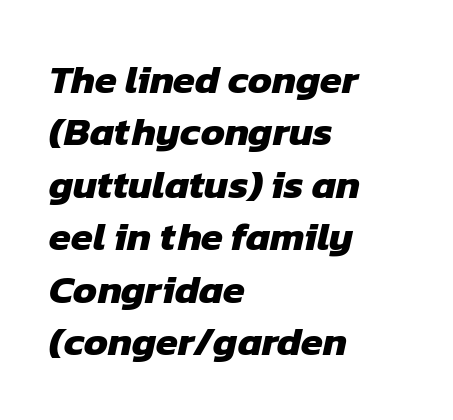
You could not count columns in this text — the font is proportionally spaced. The ragged edge is on the right, which tells us the setting is flush left. Glyph-to-glyph distance matches everyday printed text. These lines carry a lot of weight — the face is fully bold. Nobody drew a line under any word here. The rendering uses a moderate line-height, typical for paragraphs.
